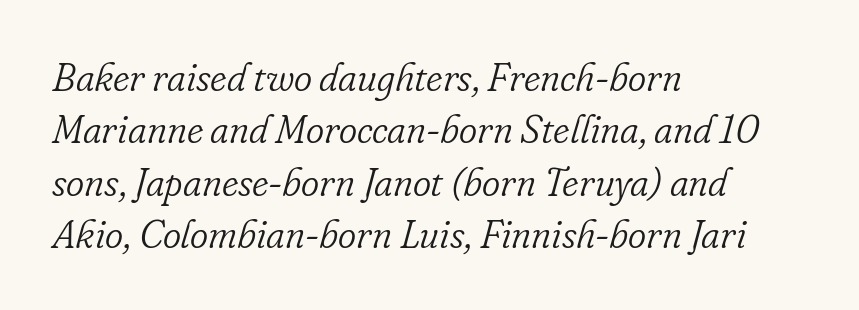
The rendering uses a moderate line-height, typical for paragraphs. The paragraph shown leans on its left margin. Nobody drew a line under any word here. In terms of letterspacing, this is plain default setting. Does the lettering tilt? It does — this is italic.
